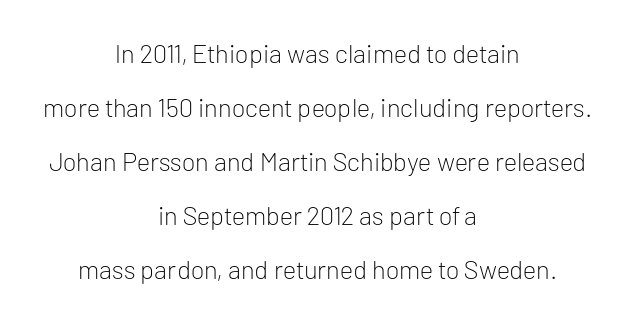
Q: Is the text bold? A: No.
Q: Is the text italic (slanted)? A: No, it is upright.
Q: Is the text underlined? A: No.
Q: How is the paragraph aligned? A: Centered.
Q: Is the spacing between letters normal or unusually wide? A: Normal.
Q: Is the spacing between lines tight, normal or loose? A: Loose.
